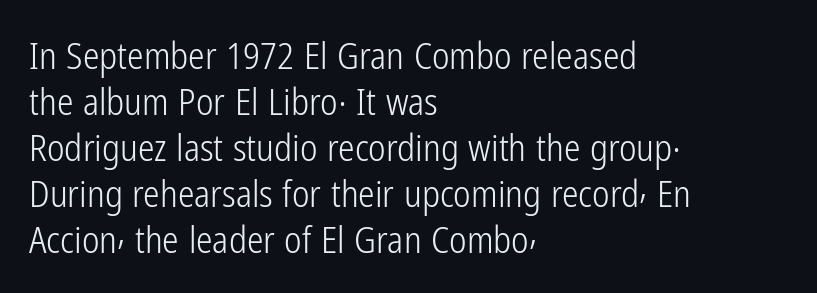
The passage shown is typed in a proportional face where columns would drift. Posture: straight, roman, zero tilt. The face used here is rendered with its standard letterfit. Decoration check: the copy has no underline. The designer went with a sans here, leaving each stem footless.
